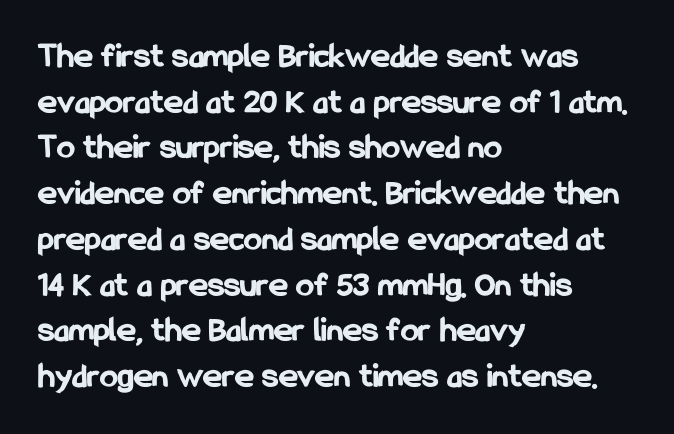
{"serif": "no", "italic": "no", "bold": "yes", "weight": "bold", "width": "condensed", "stroke_contrast": "low", "x_height": "medium", "monospaced": "no", "underline": "no", "align": "left", "line_spacing": "normal", "line_spacing_ratio": 1.27, "letter_spacing": "normal", "letter_spacing_em": 0.0, "glyph_px": 36}
